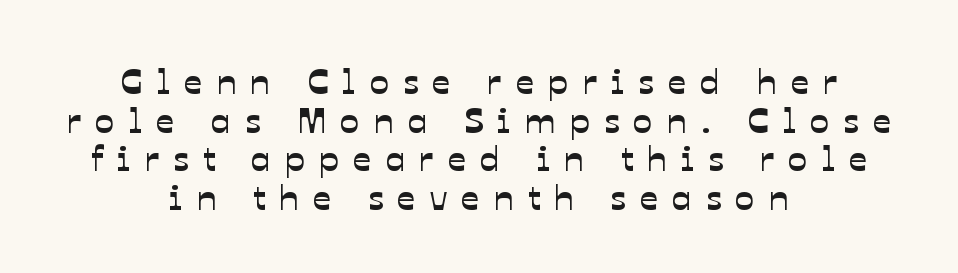
{"serif": "no", "width": "normal", "stroke_contrast": "low", "x_height": "medium", "monospaced": "no", "underline": "no", "align": "center", "line_spacing": "tight", "line_spacing_ratio": 1.07, "letter_spacing": "wide", "letter_spacing_em": 0.39, "glyph_px": 36}
